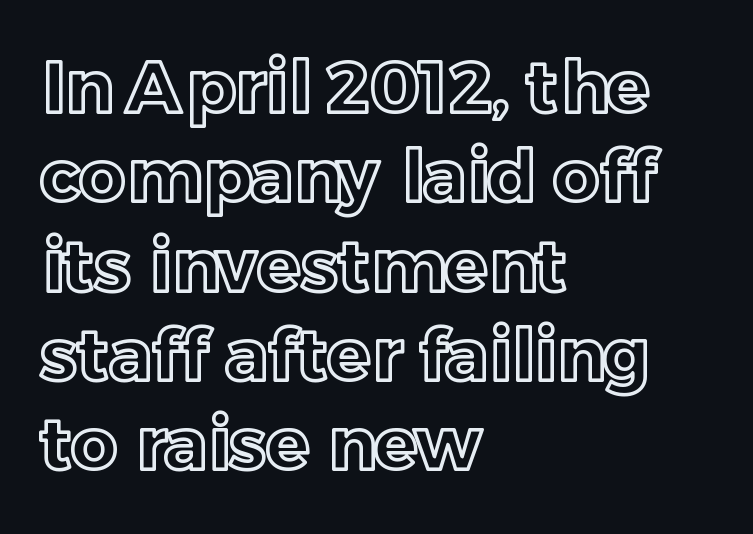
{"italic": "no", "width": "normal", "x_height": "medium", "monospaced": "no", "underline": "no", "align": "left", "line_spacing_ratio": 1.24, "letter_spacing": "normal", "letter_spacing_em": 0.0, "glyph_px": 72}
